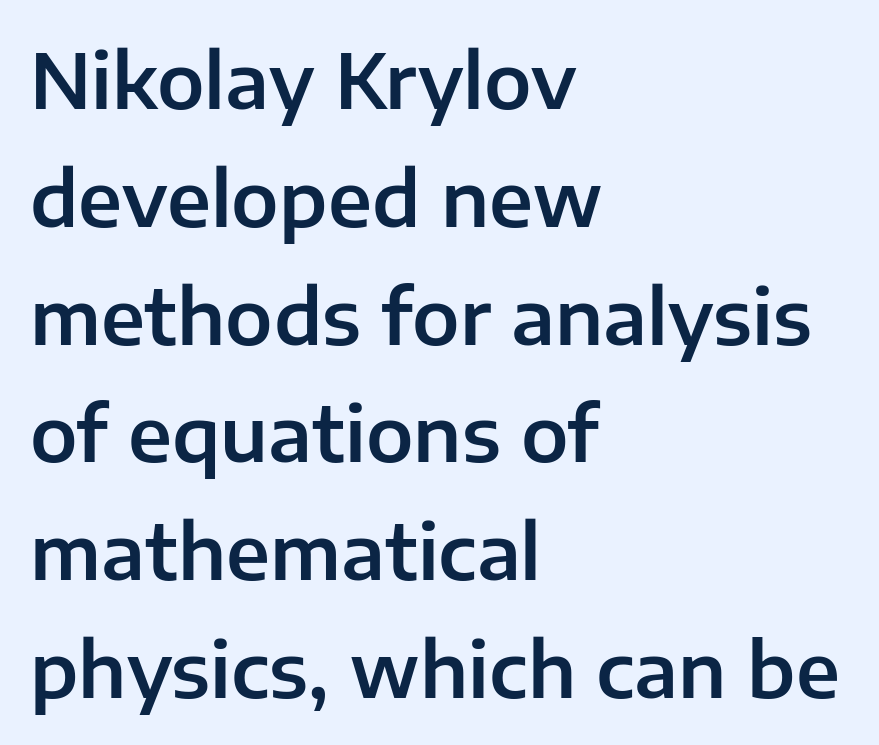
How would I describe the line gaps? Plain and ordinary. These lines stack with their left ends in a neat column. Examine the stroke ends and you'll find no serifs. How are the letters spaced? Ordinarily, with no added tracking. Italic? Not at all — the glyphs are vertical.
